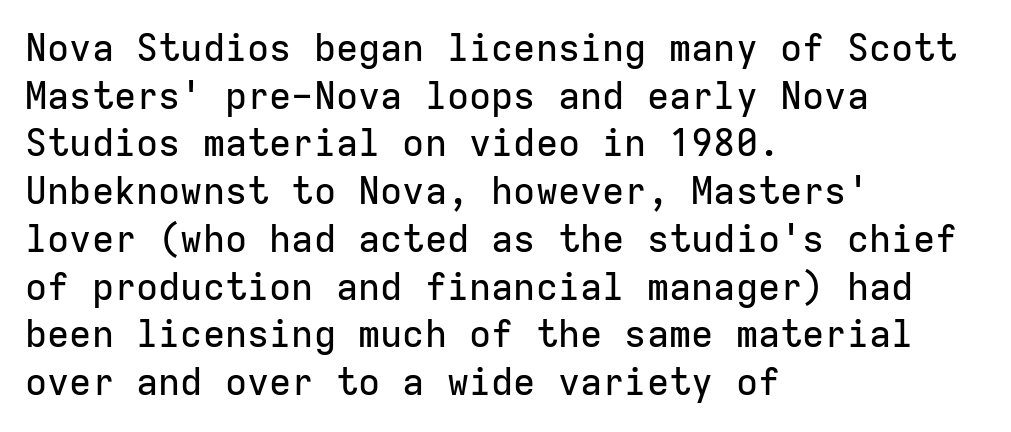
The image shows 37 px sans-serif type, upright, monospaced; set left-aligned, normal line spacing (1.29x), normal letter spacing, not underlined; low stroke contrast and a medium x-height.
